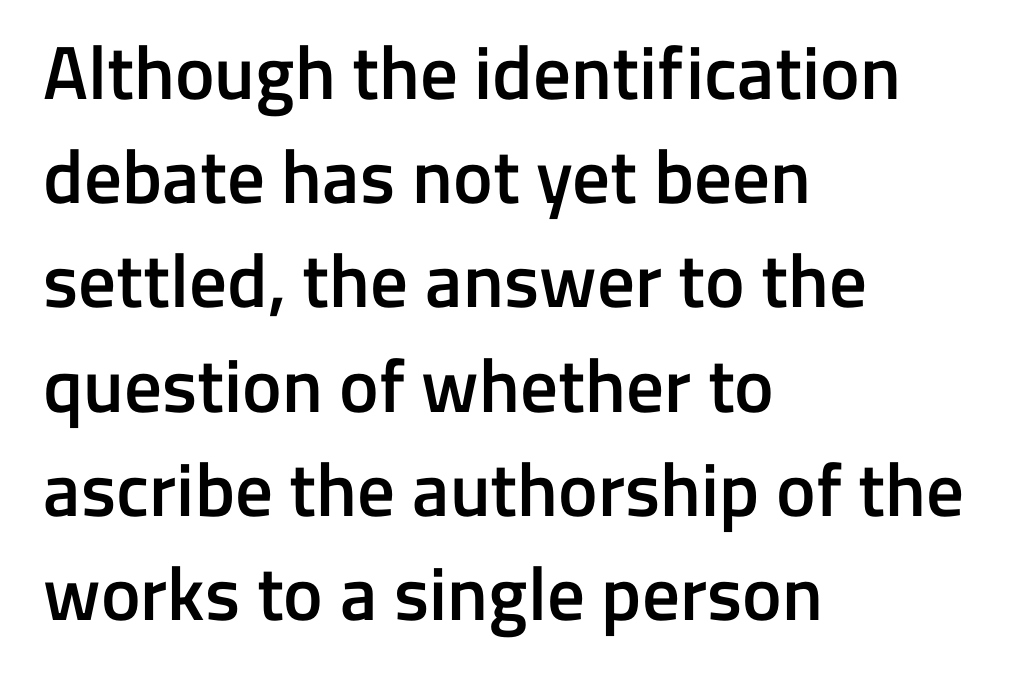
{"serif": "no", "italic": "no", "bold": "semi", "weight": "semibold", "width": "normal", "stroke_contrast": "low", "x_height": "medium", "monospaced": "no", "underline": "no", "align": "left", "line_spacing": "normal", "line_spacing_ratio": 1.39, "letter_spacing": "normal", "letter_spacing_em": 0.0, "glyph_px": 75}
